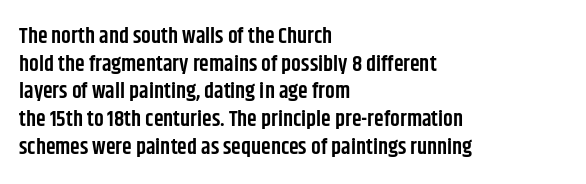
You can tell it's not italic because the verticals are truly vertical. Underlining? Definitely not there. Teacher's note: observe the even left margin — that is flush-left alignment. On the weight axis this lands at semibold, roughly 600.
